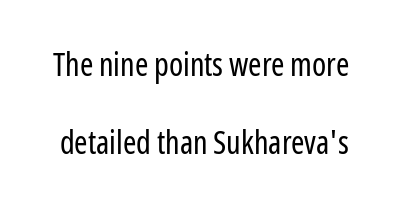
{"serif": "no", "italic": "no", "bold": "no", "weight": "regular", "width": "condensed", "stroke_contrast": "low", "x_height": "medium", "monospaced": "no", "underline": "no", "line_spacing": "loose", "line_spacing_ratio": 2.44, "letter_spacing": "normal", "letter_spacing_em": 0.0, "glyph_px": 32}
